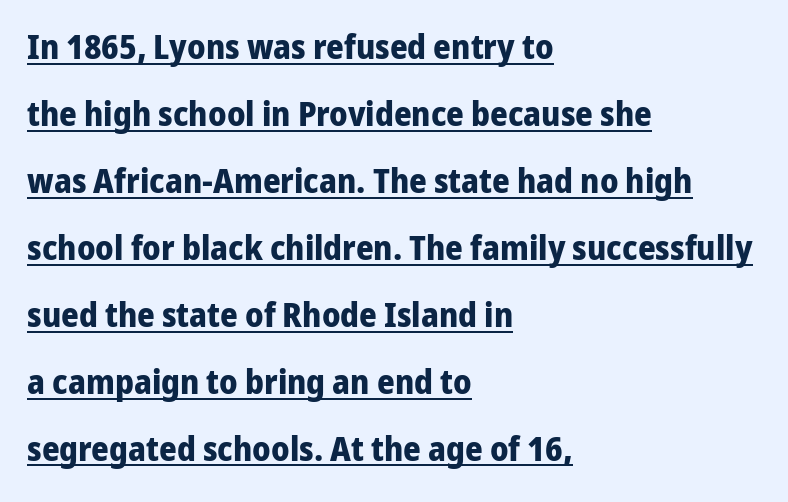
{"serif": "no", "italic": "no", "bold": "yes", "weight": "bold", "width": "normal", "stroke_contrast": "low", "x_height": "medium", "monospaced": "no", "underline": "yes", "align": "left", "line_spacing": "loose", "line_spacing_ratio": 1.97, "letter_spacing": "normal", "letter_spacing_em": 0.0, "glyph_px": 34}
